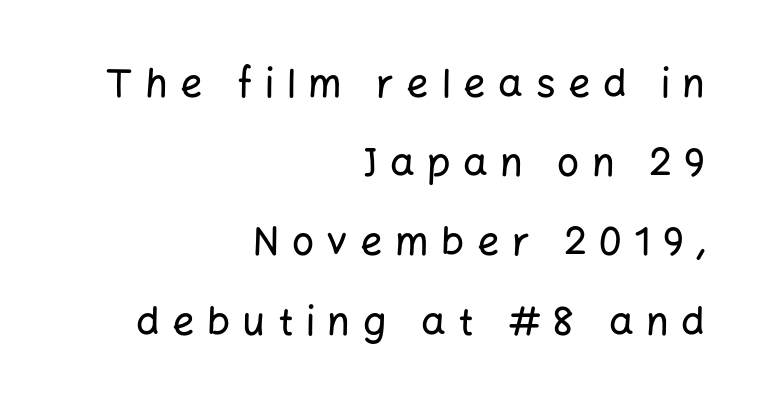
The image shows 39 px sans-serif type, upright; set right-aligned, loose line spacing (2.03x), unusually wide letter spacing (+0.32 em), not underlined; low stroke contrast and a medium x-height.
